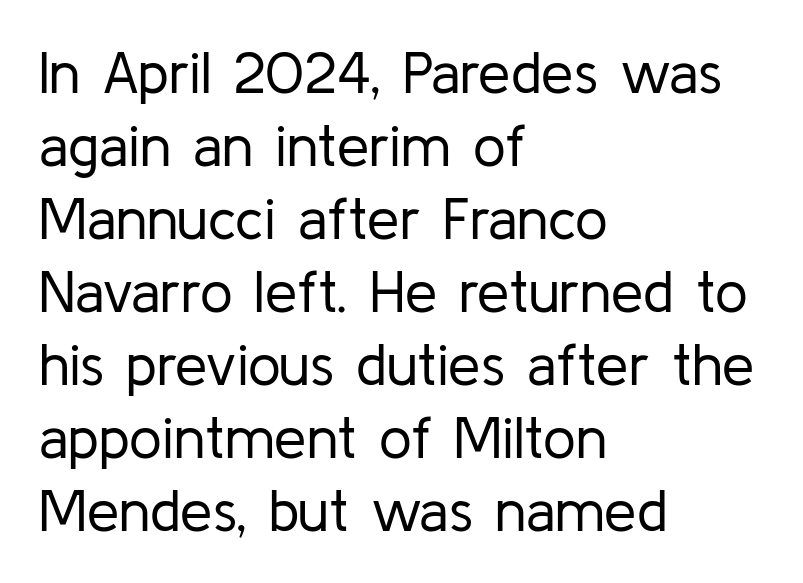
Weight: in the light-to-regular range. Check where the strokes stop: nothing finishes them off — pure sans. Only glyphs here, with clear space below each row. Evenly set lines give the paragraph a standard silhouette.
